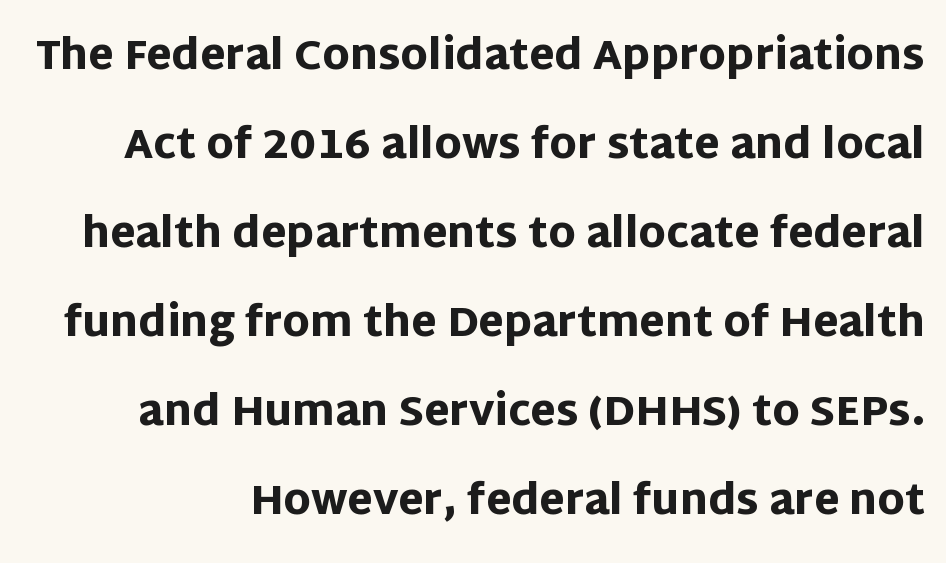
{"serif": "no", "italic": "no", "bold": "yes", "weight": "heavy", "width": "normal", "stroke_contrast": "low", "x_height": "large", "monospaced": "no", "underline": "no", "line_spacing": "loose", "line_spacing_ratio": 2.17, "letter_spacing": "normal", "letter_spacing_em": 0.0, "glyph_px": 41}
